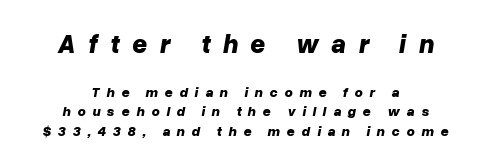
When letters slant like this, we call the style italic. The lines in this sample share a center point and differ in where they start and stop. A dark, heavy texture on the line: the type is bold. Reading down the column, the eye jumps a familiar distance to each next line.
